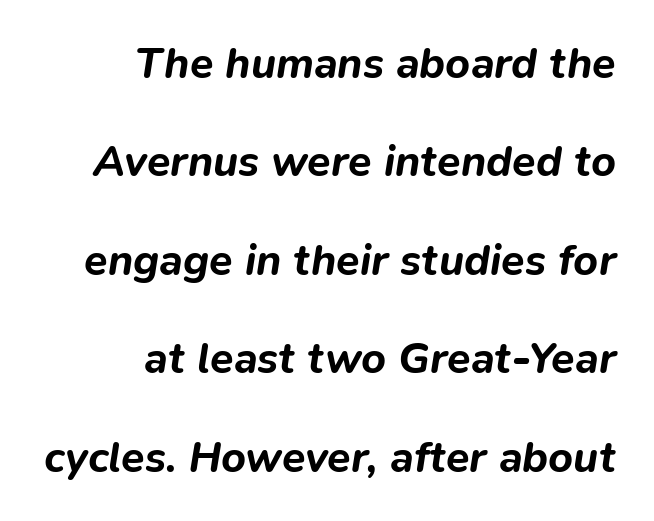
Q: Is the text bold? A: Yes.
Q: Is the text italic (slanted)? A: Yes, it leans right by about 9 degrees.
Q: Is the text underlined? A: No.
Q: How is the paragraph aligned? A: Right-aligned.
Q: Is the spacing between letters normal or unusually wide? A: Normal.
Q: Is the spacing between lines tight, normal or loose? A: Loose.
Q: Width (condensed, normal, or wide)? A: Normal.
Q: Stroke contrast? A: Low.
Q: x-height? A: Medium.
Q: Monospaced? A: No.
